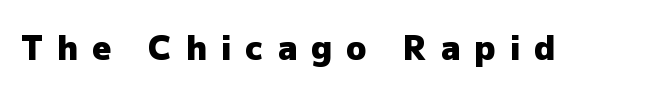
Q: Is the text bold? A: Yes.
Q: Is the text italic (slanted)? A: No, it is upright.
Q: Is the typeface a serif or a sans-serif typeface? A: Sans-serif.
Q: Is the text underlined? A: No.
Q: Is the spacing between letters normal or unusually wide? A: Unusually wide.
Q: Width (condensed, normal, or wide)? A: Normal.
Q: Stroke contrast? A: Low.
Q: x-height? A: Medium.
Q: Monospaced? A: No.
